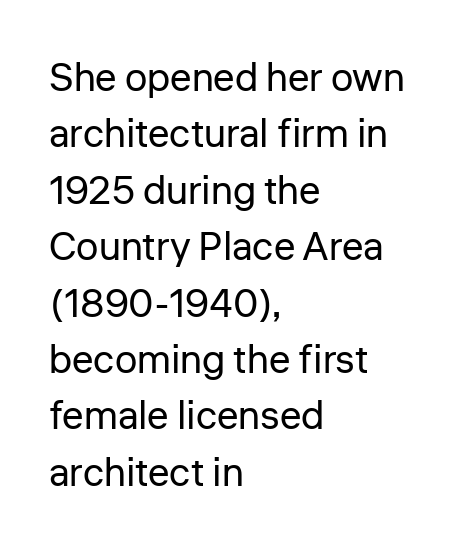
Q: Is the text bold? A: No.
Q: Is the text italic (slanted)? A: No, it is upright.
Q: Is the typeface a serif or a sans-serif typeface? A: Sans-serif.
Q: Is the text underlined? A: No.
Q: How is the paragraph aligned? A: Left-aligned.
Q: Is the spacing between letters normal or unusually wide? A: Normal.
Q: Is the spacing between lines tight, normal or loose? A: Normal.
Q: Width (condensed, normal, or wide)? A: Normal.
Q: Stroke contrast? A: Low.
Q: x-height? A: Medium.
Q: Monospaced? A: No.
